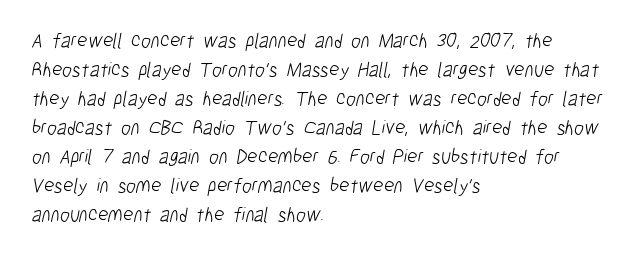
{"bold": "no", "underline": "no", "align": "left", "line_spacing": "normal", "line_spacing_ratio": 1.45, "letter_spacing": "normal", "letter_spacing_em": 0.0, "glyph_px": 20}
